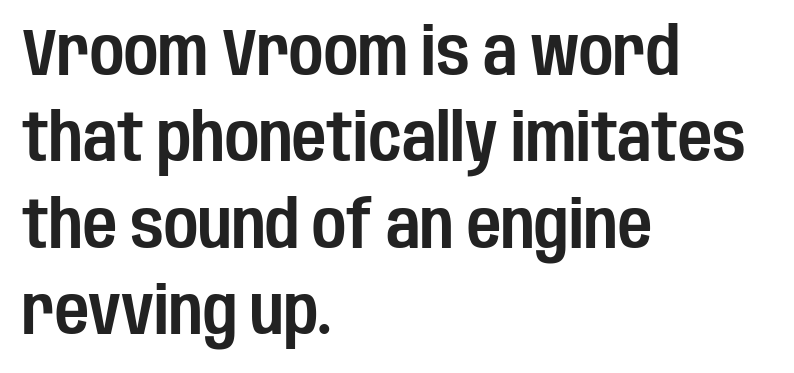
The image shows 66 px condensed sans-serif type, upright; set left-aligned, normal line spacing (1.31x), normal letter spacing, not underlined; low stroke contrast and a large x-height.
